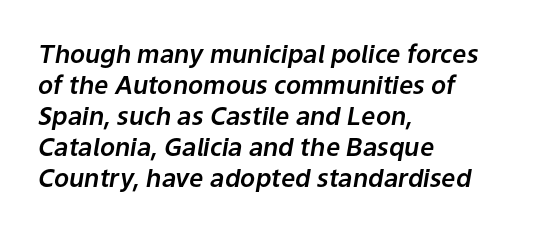
Letter spacing: default. Caption: multi-line text, flush left, ragged right. The rendering applies a slant to the glyphs. The strip under each line holds only bare page.
